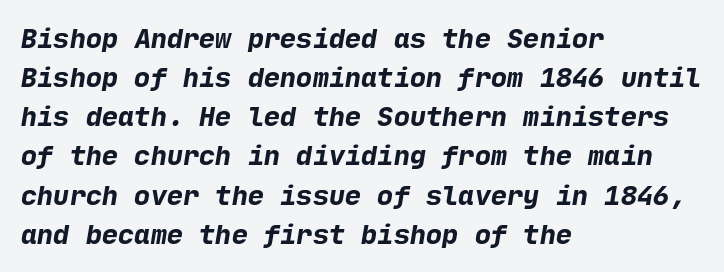
{"bold": "yes", "underline": "no", "align": "left", "line_spacing": "normal", "line_spacing_ratio": 1.45, "letter_spacing": "normal", "letter_spacing_em": 0.0, "glyph_px": 27}
